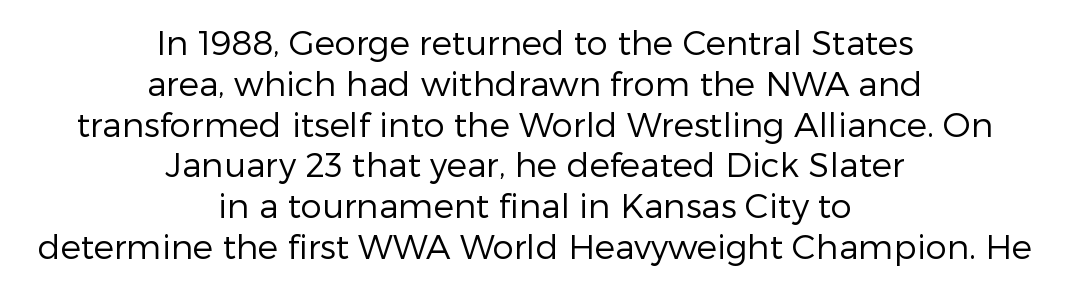
{"serif": "no", "italic": "no", "bold": "no", "weight": "regular", "width": "normal", "stroke_contrast": "low", "x_height": "medium", "monospaced": "no", "underline": "no", "align": "center", "line_spacing_ratio": 1.2, "letter_spacing": "normal", "letter_spacing_em": 0.0, "glyph_px": 34}
